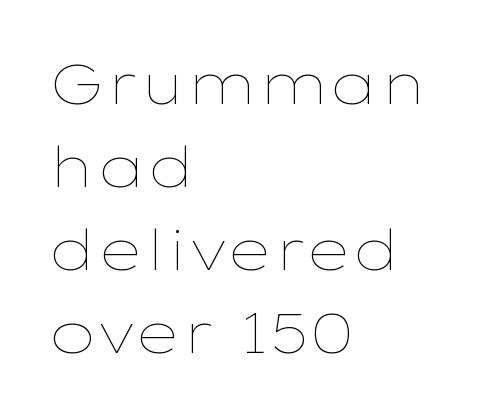
Q: Is the text bold? A: No.
Q: Is the text italic (slanted)? A: No, it is upright.
Q: Is the text underlined? A: No.
Q: How is the paragraph aligned? A: Left-aligned.
Q: Is the spacing between letters normal or unusually wide? A: Normal.
Q: Is the spacing between lines tight, normal or loose? A: Normal.
Q: Width (condensed, normal, or wide)? A: Wide.
Q: Stroke contrast? A: Low.
Q: x-height? A: Medium.
Q: Monospaced? A: No.
